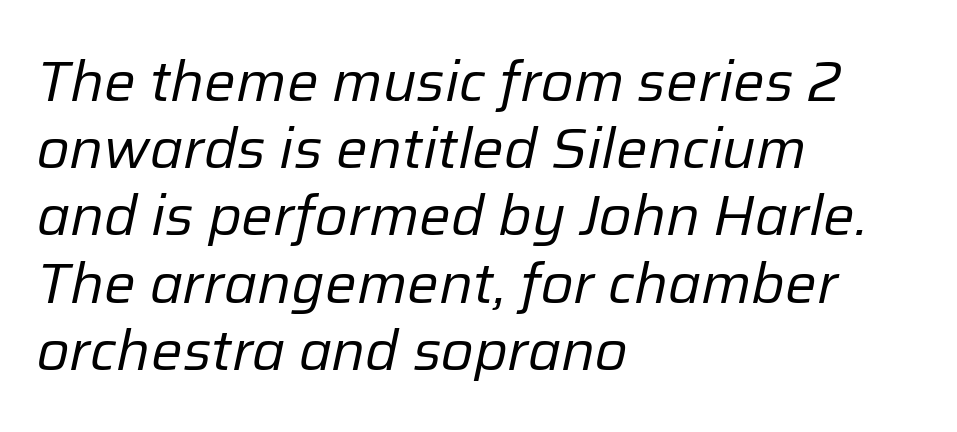
The passage shown has conventional tracking throughout. The passage shown is not bold in any degree. The words here are not underlined. The passage shown is typed in a proportional face where columns would drift.
